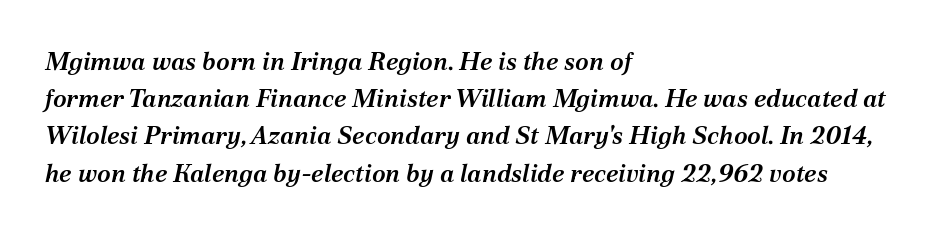
{"italic": "yes", "lean": "right", "slant_degrees": 12, "bold": "semi", "underline": "no", "align": "left", "line_spacing": "normal", "line_spacing_ratio": 1.49, "letter_spacing": "normal", "letter_spacing_em": 0.0, "glyph_px": 25}
